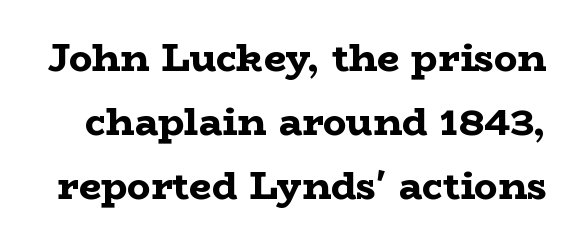
Q: Is the text bold? A: Yes.
Q: Is the text italic (slanted)? A: No, it is upright.
Q: Is the typeface a serif or a sans-serif typeface? A: Serif.
Q: Is the text underlined? A: No.
Q: Is the spacing between letters normal or unusually wide? A: Normal.
Q: Is the spacing between lines tight, normal or loose? A: Normal.
Q: Width (condensed, normal, or wide)? A: Wide.
Q: Stroke contrast? A: Low.
Q: x-height? A: Medium.
Q: Monospaced? A: No.
